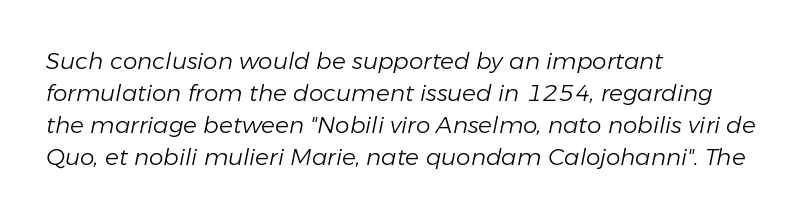
Q: Is the text bold? A: No.
Q: Is the text italic (slanted)? A: Yes, it leans right by about 11 degrees.
Q: Is the text underlined? A: No.
Q: How is the paragraph aligned? A: Left-aligned.
Q: Is the spacing between letters normal or unusually wide? A: Normal.
Q: Is the spacing between lines tight, normal or loose? A: Normal.
